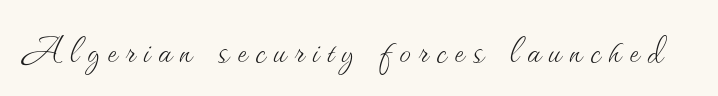
Spacing verdict: proportional, widths tailored to each character. Quick note: underline off. The letters look calm and open, with moderate or lighter stems.
